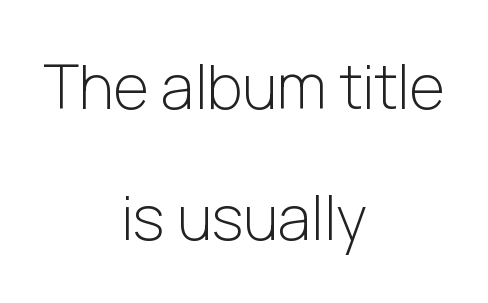
Tracking here is standard; glyphs follow each other at the usual distance. The characters display no serif detailing; their extremities are plain. The string is rendered with underlining switched off. The typesetter chose a symmetrical, centered arrangement here. Varying glyph widths throughout — classic text-font behaviour.
